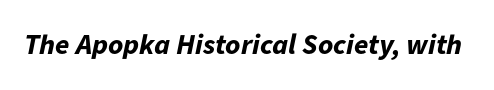
{"italic": "yes", "lean": "right", "slant_degrees": 11, "bold": "yes", "weight": "bold", "width": "normal", "stroke_contrast": "low", "x_height": "medium", "monospaced": "no", "underline": "no", "letter_spacing": "normal", "letter_spacing_em": 0.0, "glyph_px": 29}
